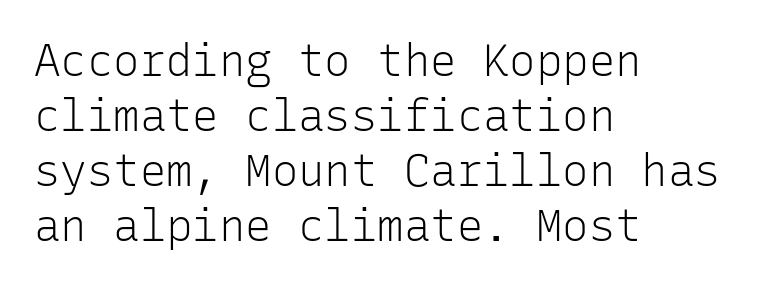
The image shows 44 px light sans-serif type, upright, monospaced; set left-aligned, normal line spacing (1.25x), normal letter spacing, not underlined; low stroke contrast and a medium x-height.
